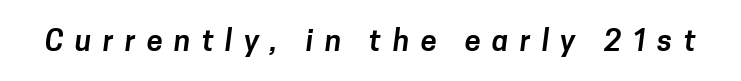
The image shows 29 px sans-serif type; set unusually wide letter spacing (+0.39 em), not underlined; low stroke contrast and a medium x-height.
